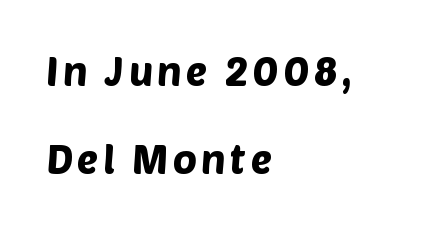
Q: Is the typeface a serif or a sans-serif typeface? A: Sans-serif.
Q: Is the text underlined? A: No.
Q: How is the paragraph aligned? A: Left-aligned.
Q: Is the spacing between lines tight, normal or loose? A: Loose.
Q: Width (condensed, normal, or wide)? A: Normal.
Q: Stroke contrast? A: Low.
Q: x-height? A: Large.
Q: Monospaced? A: No.
